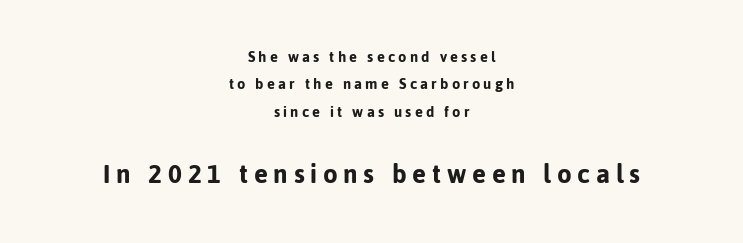
The image shows 30 px sans-serif type, upright; set centered, normal line spacing (1.61x), not underlined; the second (bottom) block is 1.76x larger; low stroke contrast and a medium x-height.
